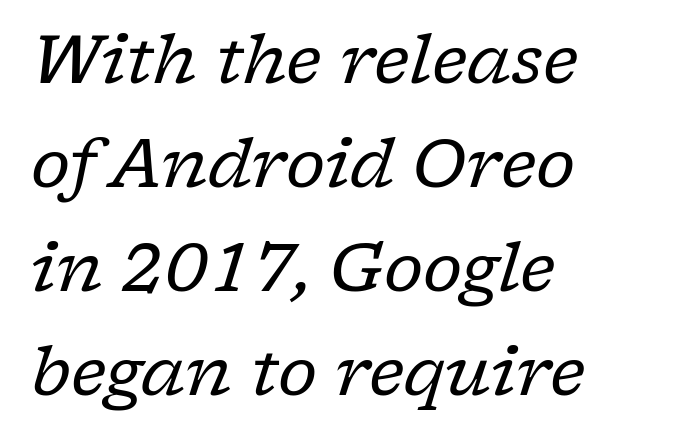
The image shows 67 px regular-weight serif type, italic (leaning right); set left-aligned, normal line spacing (1.55x), normal letter spacing, not underlined; low stroke contrast and a medium x-height.
